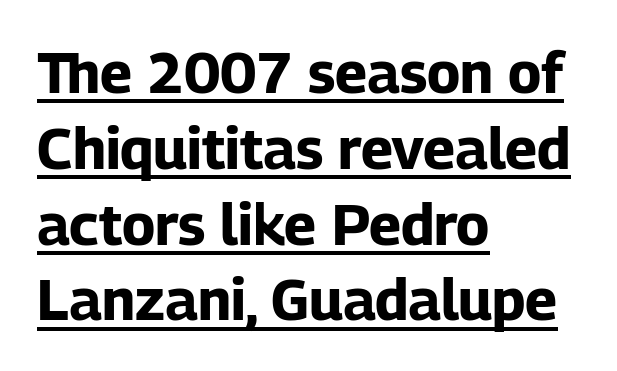
Q: Is the text bold? A: Yes.
Q: Is the text italic (slanted)? A: No, it is upright.
Q: Is the typeface a serif or a sans-serif typeface? A: Sans-serif.
Q: Is the text underlined? A: Yes.
Q: How is the paragraph aligned? A: Left-aligned.
Q: Is the spacing between letters normal or unusually wide? A: Normal.
Q: Is the spacing between lines tight, normal or loose? A: Normal.
Q: Width (condensed, normal, or wide)? A: Normal.
Q: Stroke contrast? A: Low.
Q: x-height? A: Medium.
Q: Monospaced? A: No.
